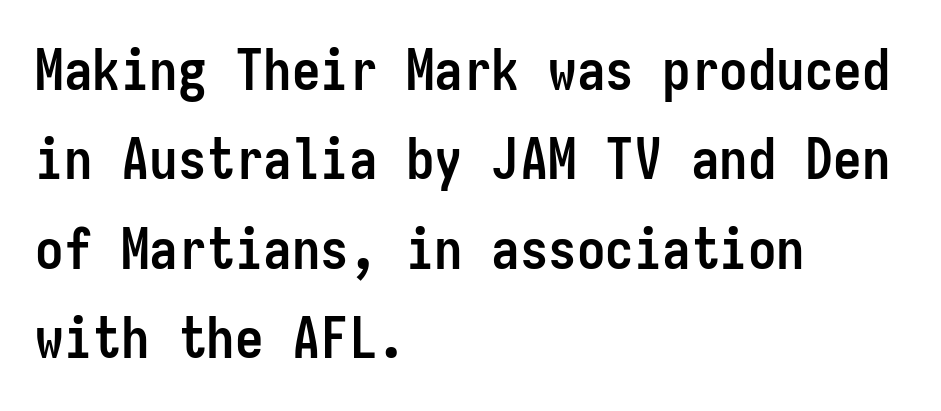
{"serif": "no", "italic": "no", "bold": "yes", "weight": "semibold", "width": "condensed", "stroke_contrast": "low", "x_height": "medium", "monospaced": "yes", "underline": "no", "align": "left", "line_spacing": "normal", "line_spacing_ratio": 1.57, "letter_spacing": "normal", "letter_spacing_em": 0.0, "glyph_px": 57}
